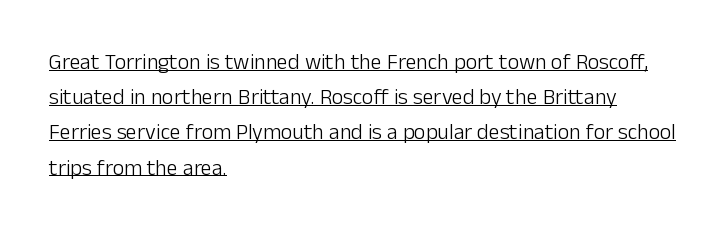
{"italic": "no", "bold": "no", "underline": "yes", "align": "left", "line_spacing": "normal", "line_spacing_ratio": 1.6, "letter_spacing": "normal", "letter_spacing_em": 0.0, "glyph_px": 22}
